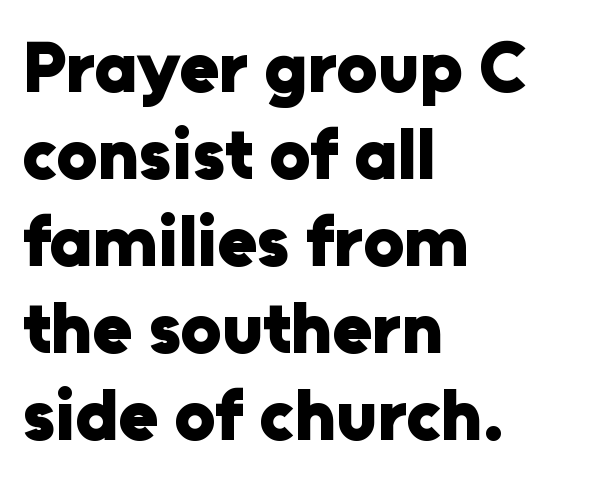
{"serif": "no", "italic": "no", "bold": "yes", "weight": "heavy", "width": "normal", "stroke_contrast": "low", "x_height": "medium", "monospaced": "no", "underline": "no", "align": "left", "line_spacing_ratio": 1.21, "letter_spacing": "normal", "letter_spacing_em": 0.0, "glyph_px": 72}
